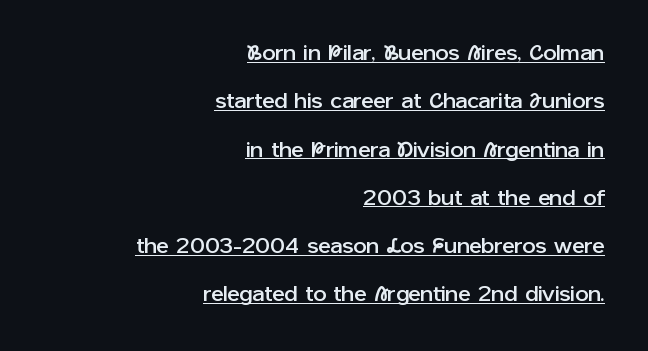
Q: Is the text italic (slanted)? A: No, it is upright.
Q: Is the text underlined? A: Yes.
Q: How is the paragraph aligned? A: Right-aligned.
Q: Is the spacing between letters normal or unusually wide? A: Normal.
Q: Is the spacing between lines tight, normal or loose? A: Loose.
